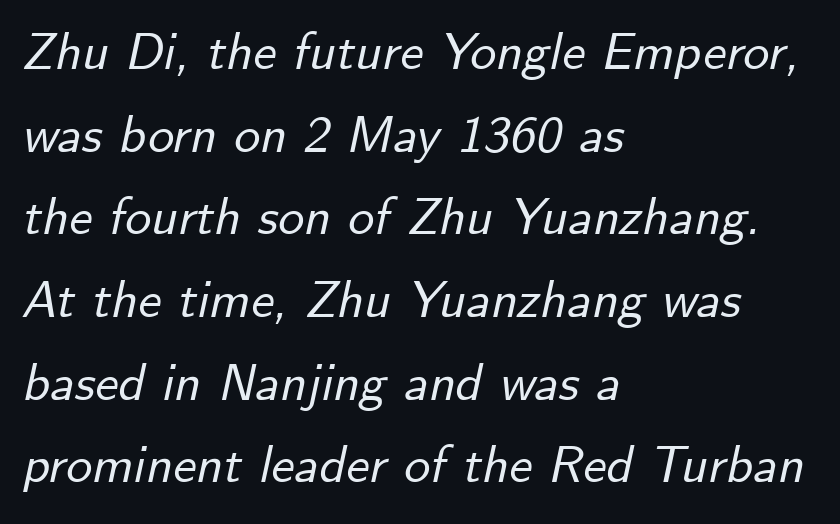
{"italic": "yes", "lean": "right", "slant_degrees": 12, "width": "normal", "stroke_contrast": "low", "x_height": "small", "monospaced": "no", "underline": "no", "align": "left", "line_spacing": "normal", "line_spacing_ratio": 1.59, "letter_spacing": "normal", "letter_spacing_em": 0.0, "glyph_px": 52}
